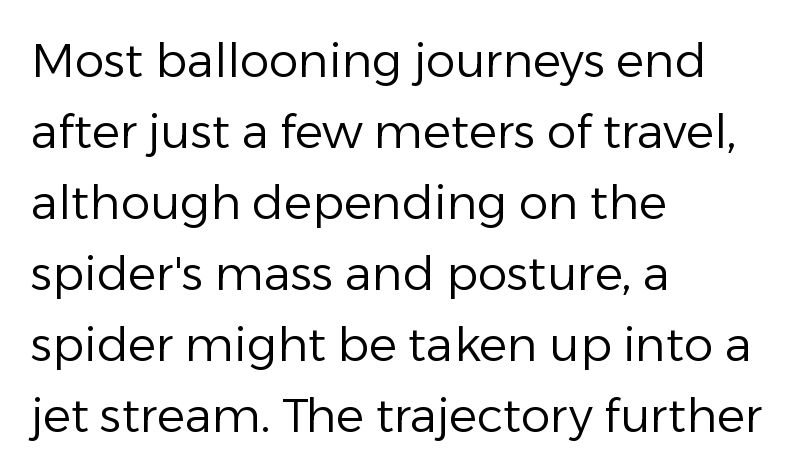
Q: Is the text bold? A: No.
Q: Is the text italic (slanted)? A: No, it is upright.
Q: Is the typeface a serif or a sans-serif typeface? A: Sans-serif.
Q: Is the text underlined? A: No.
Q: How is the paragraph aligned? A: Left-aligned.
Q: Is the spacing between letters normal or unusually wide? A: Normal.
Q: Is the spacing between lines tight, normal or loose? A: Normal.
Q: Width (condensed, normal, or wide)? A: Normal.
Q: Stroke contrast? A: Low.
Q: x-height? A: Medium.
Q: Monospaced? A: No.
